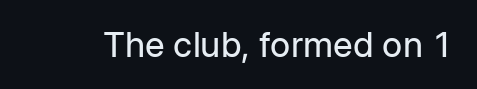
{"serif": "no", "italic": "no", "bold": "no", "weight": "regular", "width": "normal", "stroke_contrast": "low", "x_height": "medium", "monospaced": "no", "underline": "no", "letter_spacing": "normal", "letter_spacing_em": 0.0, "glyph_px": 35}
